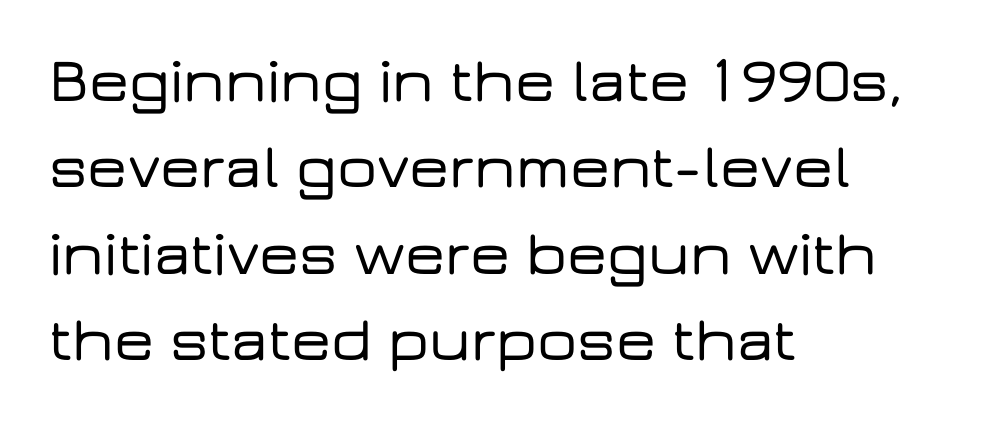
The image shows 63 px wide sans-serif type, upright; set left-aligned, normal line spacing (1.37x), normal letter spacing, not underlined; low stroke contrast and a medium x-height.
